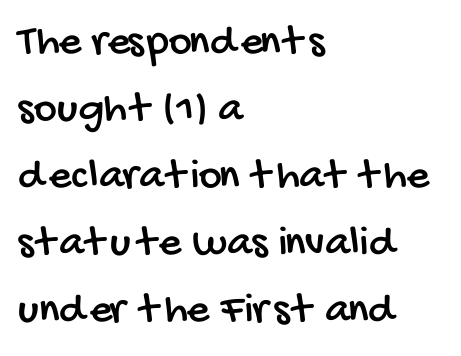
{"serif": "no", "width": "condensed", "stroke_contrast": "low", "x_height": "large", "monospaced": "no", "underline": "no", "align": "left", "line_spacing": "normal", "line_spacing_ratio": 1.52, "letter_spacing": "normal", "letter_spacing_em": 0.0, "glyph_px": 44}
